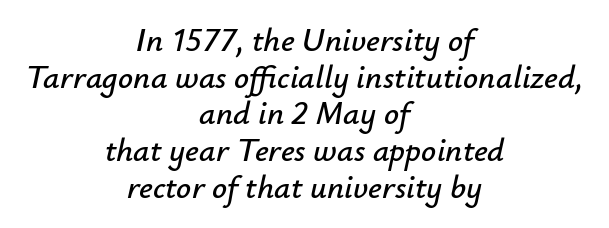
{"italic": "yes", "lean": "right", "slant_degrees": 12, "width": "normal", "stroke_contrast": "low", "x_height": "small", "monospaced": "no", "underline": "no", "align": "center", "line_spacing": "tight", "line_spacing_ratio": 1.11, "letter_spacing": "normal", "letter_spacing_em": 0.0, "glyph_px": 33}
